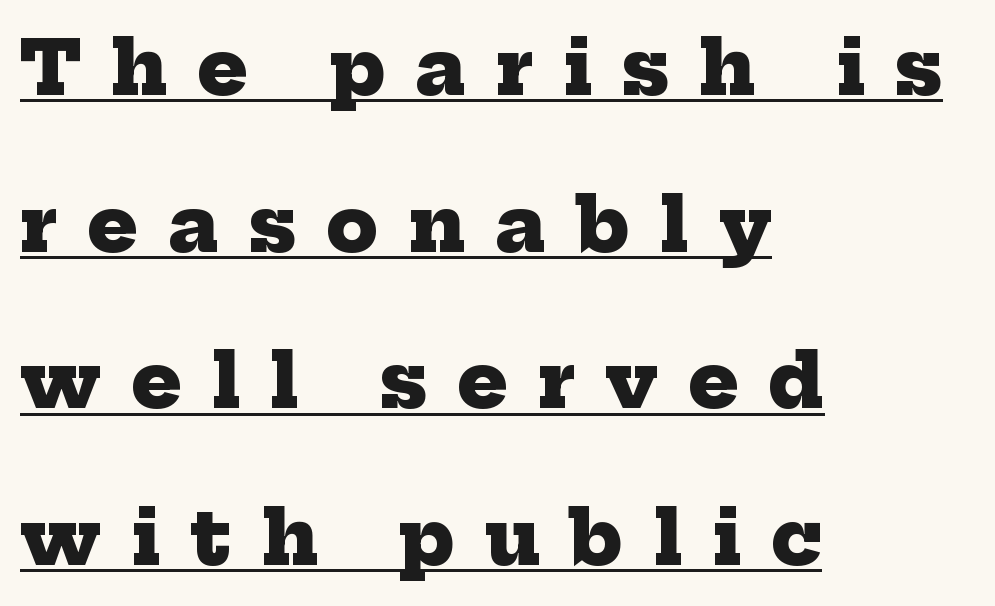
{"serif": "yes", "bold": "yes", "weight": "heavy", "width": "normal", "stroke_contrast": "low", "x_height": "medium", "monospaced": "no", "underline": "yes", "align": "left", "line_spacing": "loose", "line_spacing_ratio": 2.09, "letter_spacing": "wide", "letter_spacing_em": 0.4, "glyph_px": 75}
